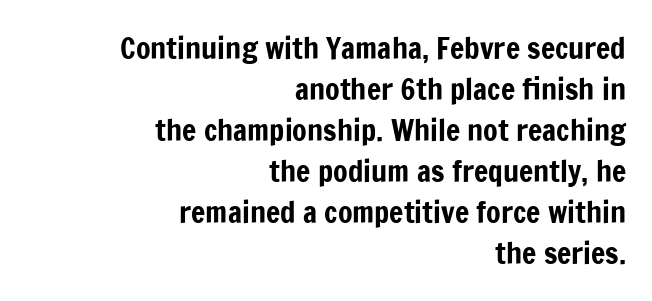
Q: Is the text italic (slanted)? A: No, it is upright.
Q: Is the typeface a serif or a sans-serif typeface? A: Sans-serif.
Q: Is the text underlined? A: No.
Q: How is the paragraph aligned? A: Right-aligned.
Q: Is the spacing between letters normal or unusually wide? A: Normal.
Q: Is the spacing between lines tight, normal or loose? A: Normal.
Q: Width (condensed, normal, or wide)? A: Condensed.
Q: Stroke contrast? A: Low.
Q: x-height? A: Medium.
Q: Monospaced? A: No.
